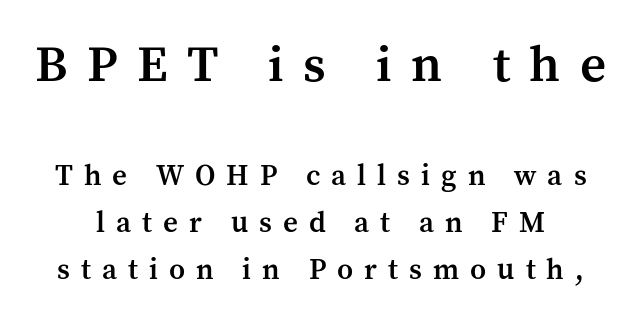
The image shows 51 px semibold serif type, upright; set normal line spacing (1.63x), unusually wide letter spacing (+0.38 em), not underlined; the first (top) block is 1.76x larger; medium stroke contrast and a medium x-height.
